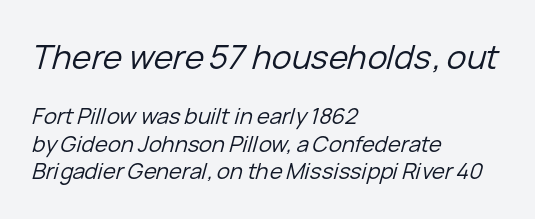
Designer's note — italics engaged. The passage shown has conventional tracking throughout. Stroke thickness stays within the range of a standard reading face or lighter. Compared with a centered layout, this one pins lines to the left instead. Note the varied advance widths — an 'i' is clearly narrower than an 'm'. The space beneath each line is pristine and unruled.
